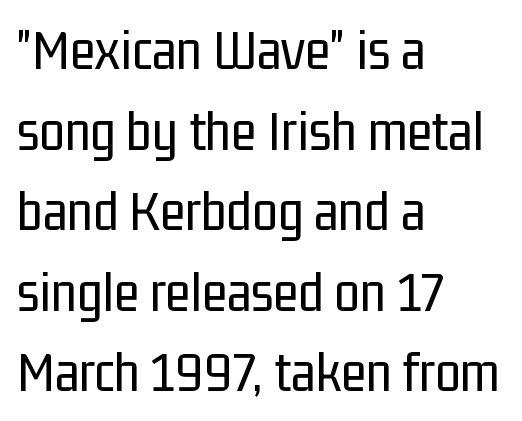
Q: Is the text bold? A: No.
Q: Is the text italic (slanted)? A: No, it is upright.
Q: Is the typeface a serif or a sans-serif typeface? A: Sans-serif.
Q: Is the text underlined? A: No.
Q: How is the paragraph aligned? A: Left-aligned.
Q: Is the spacing between letters normal or unusually wide? A: Normal.
Q: Is the spacing between lines tight, normal or loose? A: Normal.
Q: Width (condensed, normal, or wide)? A: Condensed.
Q: Stroke contrast? A: Low.
Q: x-height? A: Medium.
Q: Monospaced? A: No.
